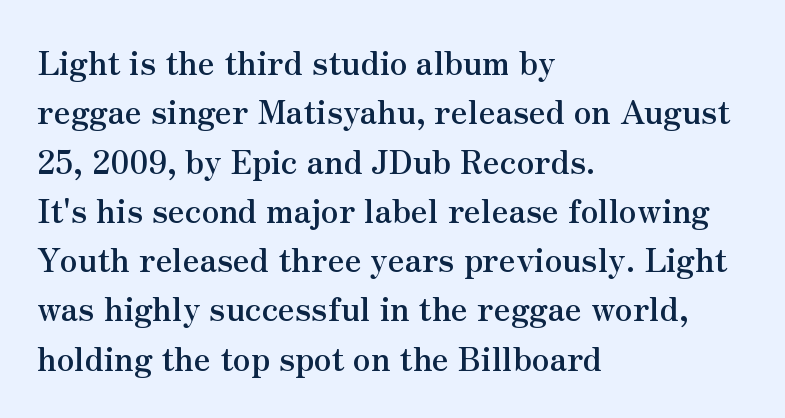
Is the type bold? Yes — the strokes are clearly thick and heavy. Unlike a clean sans, this face finishes its strokes with serifs. Beneath every word, the page is bare. Is the letter spacing exaggerated? No — it looks like the ordinary default. Posture: vertical. The passage shown stacks its lines at a standard gap.
